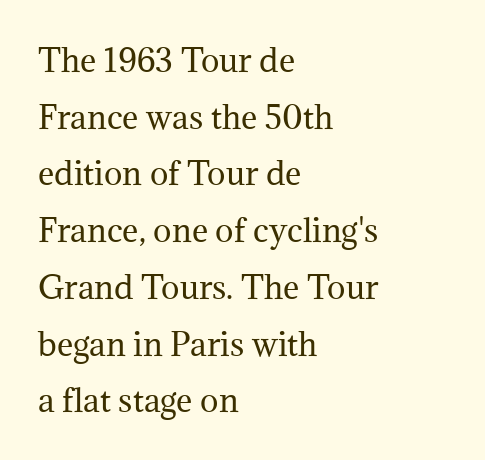
Looks like regular typesetting: each glyph gets only the width it needs. The characters display serif detailing at their extremities. The typesetter chose a ragged-right arrangement here. The strokes carry an ordinary text weight at most. Designer's note — italics off, roman on.
